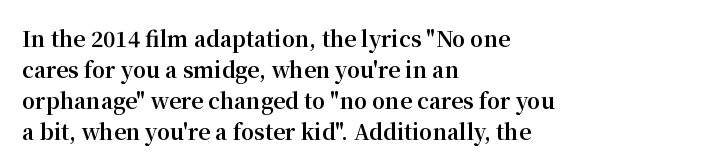
{"italic": "no", "bold": "yes", "underline": "no", "align": "left", "line_spacing": "normal", "line_spacing_ratio": 1.47, "letter_spacing": "normal", "letter_spacing_em": 0.0, "glyph_px": 21}
